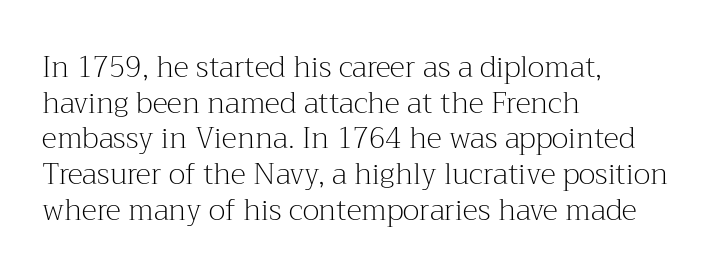
Letters rest on an invisible, unmarked baseline. The passage shown is not bold in any degree. Varying glyph widths throughout — classic text-font behaviour. Designer's note — italics off, roman on. Check where the strokes stop: tiny serifs finish them off. These lines stack with their left ends in a neat column.
